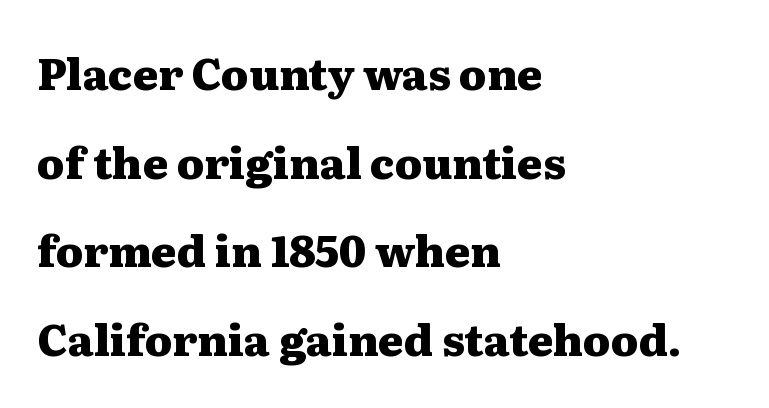
Q: Is the text bold? A: Yes.
Q: Is the text italic (slanted)? A: No, it is upright.
Q: Is the typeface a serif or a sans-serif typeface? A: Serif.
Q: Is the text underlined? A: No.
Q: How is the paragraph aligned? A: Left-aligned.
Q: Is the spacing between letters normal or unusually wide? A: Normal.
Q: Is the spacing between lines tight, normal or loose? A: Loose.
Q: Width (condensed, normal, or wide)? A: Wide.
Q: Stroke contrast? A: Medium.
Q: x-height? A: Medium.
Q: Monospaced? A: No.
